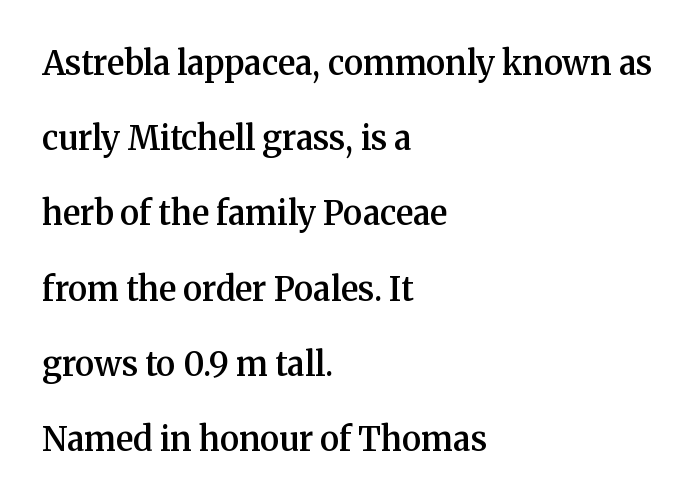
Slightly chunky letters — semibold, I'd say, not full bold. The passage shown is not underscored anywhere. If you measured baseline to baseline, you'd find a long distance. Line starts are locked; line ends wander. Typographically, this falls in the serif category. The passage shown has conventional tracking throughout.
